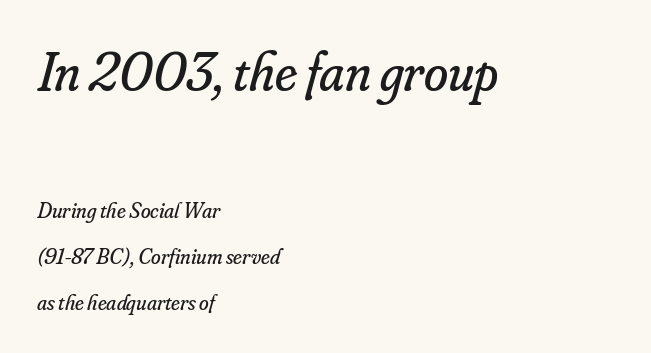
The passage is arranged the way most books set body copy — flush left. Does the leading feel generous? Absolutely, it's lavish. The glyphs in this specimen are seriffed. The string is rendered with underlining switched off. On a weight scale, this lands at 450 or below.
